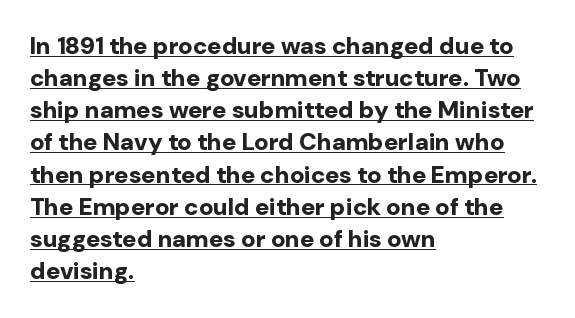
Q: Is the text bold? A: Yes.
Q: Is the text italic (slanted)? A: No, it is upright.
Q: Is the text underlined? A: Yes.
Q: How is the paragraph aligned? A: Left-aligned.
Q: Is the spacing between letters normal or unusually wide? A: Normal.
Q: Is the spacing between lines tight, normal or loose? A: Normal.
